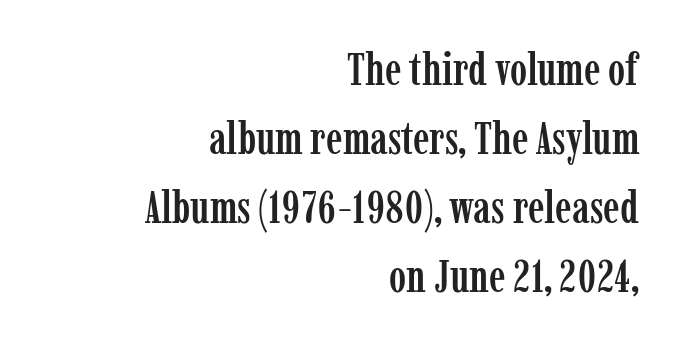
The image shows 46 px condensed serif type, upright; set right-aligned, normal line spacing (1.5x), normal letter spacing, not underlined; low stroke contrast and a medium x-height.
